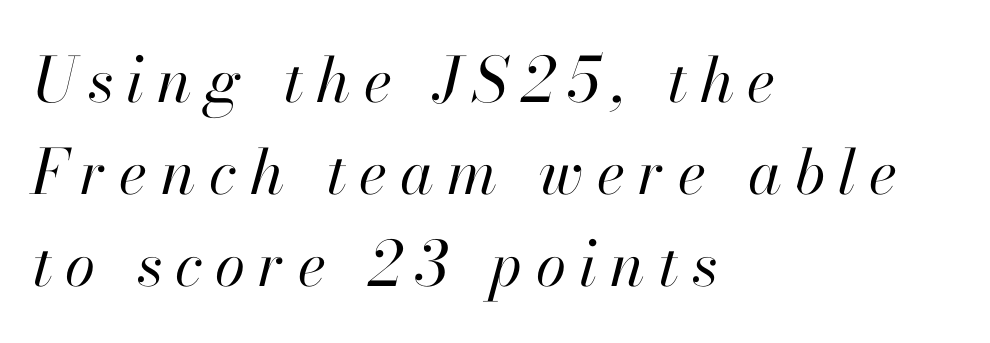
Q: Is the text bold? A: No.
Q: Is the text italic (slanted)? A: Yes, it leans right by about 13 degrees.
Q: Is the text underlined? A: No.
Q: How is the paragraph aligned? A: Left-aligned.
Q: Is the spacing between letters normal or unusually wide? A: Unusually wide.
Q: Is the spacing between lines tight, normal or loose? A: Normal.
Q: Width (condensed, normal, or wide)? A: Normal.
Q: Stroke contrast? A: High.
Q: x-height? A: Small.
Q: Monospaced? A: No.
